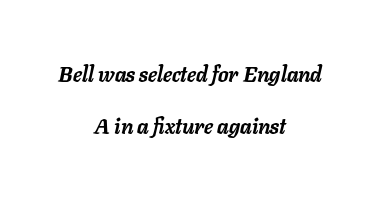
Vertical spacing — loose. Glyph-to-glyph distance matches everyday printed text. The passage shown is not underscored anywhere. Alignment: centered. Bold? Absolutely — the strokes are thick and heavy. The glyphs look as if they've been sheared to an angle.
